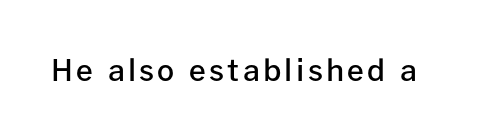
These lines are rendered in a variable-pitch font. Compared with an ordinary text face, these strokes are moderately heavier — a semibold. The type family on display is of the sans-serif kind. Anything drawn beneath the words? Only blank space. These lines were composed using upright roman letters.
